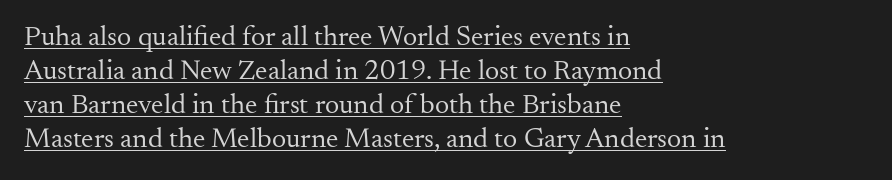
{"serif": "yes", "italic": "no", "bold": "no", "weight": "regular", "width": "normal", "stroke_contrast": "medium", "x_height": "small", "monospaced": "no", "underline": "yes", "align": "left", "line_spacing_ratio": 1.22, "letter_spacing": "normal", "letter_spacing_em": 0.0, "glyph_px": 28}
